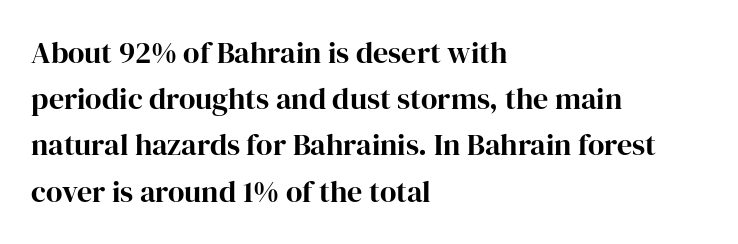
Q: Is the text bold? A: Yes.
Q: Is the text italic (slanted)? A: No, it is upright.
Q: Is the typeface a serif or a sans-serif typeface? A: Serif.
Q: Is the text underlined? A: No.
Q: How is the paragraph aligned? A: Left-aligned.
Q: Is the spacing between letters normal or unusually wide? A: Normal.
Q: Is the spacing between lines tight, normal or loose? A: Normal.
Q: Width (condensed, normal, or wide)? A: Normal.
Q: Stroke contrast? A: High.
Q: x-height? A: Medium.
Q: Monospaced? A: No.
